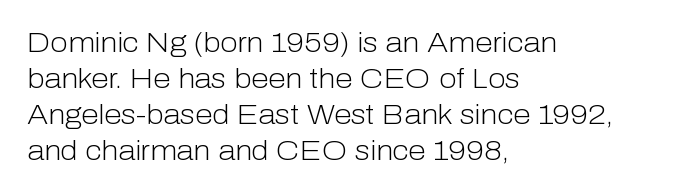
Q: Is the text bold? A: No.
Q: Is the text italic (slanted)? A: No, it is upright.
Q: Is the typeface a serif or a sans-serif typeface? A: Sans-serif.
Q: Is the text underlined? A: No.
Q: How is the paragraph aligned? A: Left-aligned.
Q: Is the spacing between letters normal or unusually wide? A: Normal.
Q: Is the spacing between lines tight, normal or loose? A: Normal.
Q: Width (condensed, normal, or wide)? A: Normal.
Q: Stroke contrast? A: Low.
Q: x-height? A: Medium.
Q: Monospaced? A: No.
